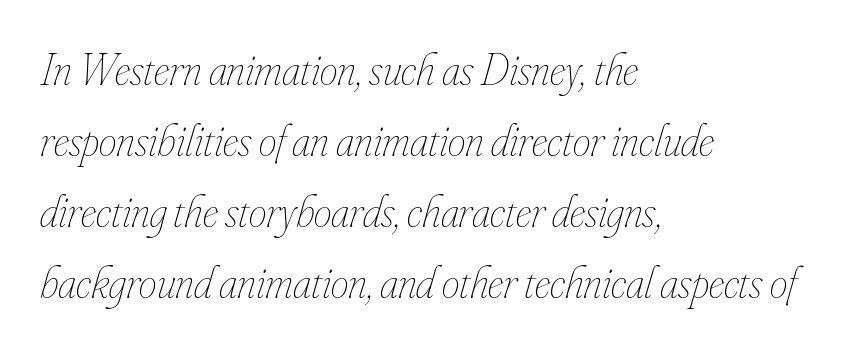
Is the type slanted? Yes — the strokes lean at a clear angle. The face used here is proportionally spaced, like ordinary book or web type. The specimen omits any rule beneath the text block's lines. Honestly, the letter spacing is just normal — you wouldn't notice it.
